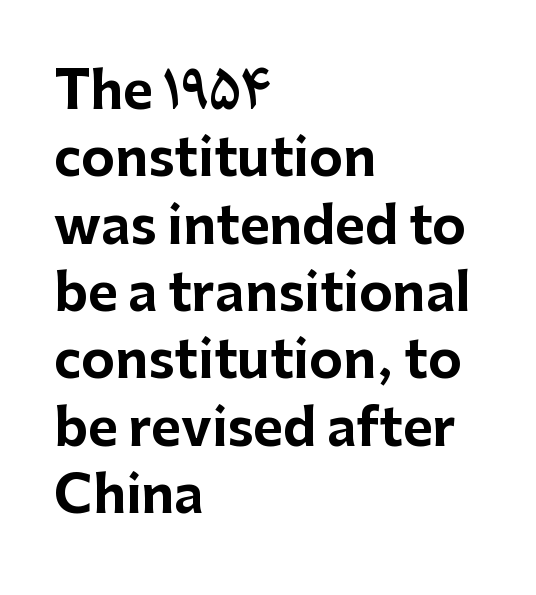
Q: Is the text bold? A: Yes.
Q: Is the text italic (slanted)? A: No, it is upright.
Q: Is the typeface a serif or a sans-serif typeface? A: Sans-serif.
Q: Is the text underlined? A: No.
Q: How is the paragraph aligned? A: Left-aligned.
Q: Is the spacing between letters normal or unusually wide? A: Normal.
Q: Is the spacing between lines tight, normal or loose? A: Normal.
Q: Width (condensed, normal, or wide)? A: Normal.
Q: Stroke contrast? A: Low.
Q: x-height? A: Medium.
Q: Monospaced? A: No.
